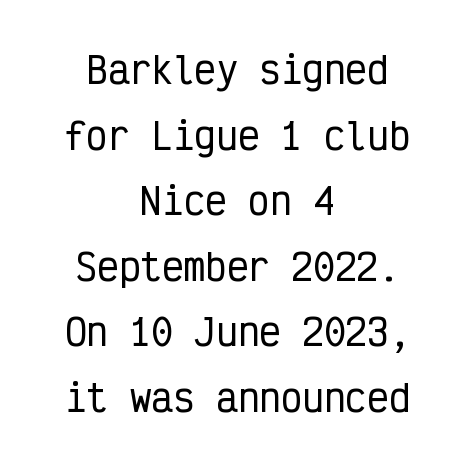
The image shows 36 px condensed sans-serif type, upright, monospaced; set centered, line spacing 1.82x, normal letter spacing, not underlined; low stroke contrast and a medium x-height.
